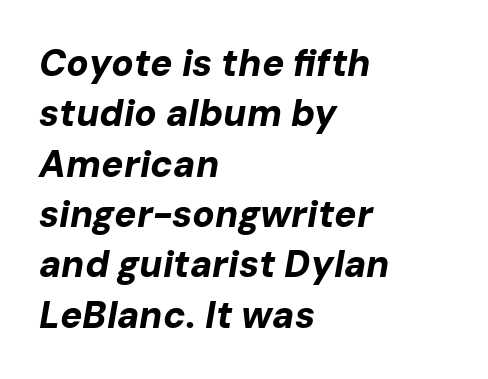
The image shows 37 px bold type, italic (leaning right); set left-aligned, normal line spacing (1.36x), normal letter spacing, not underlined; low stroke contrast and a medium x-height.
